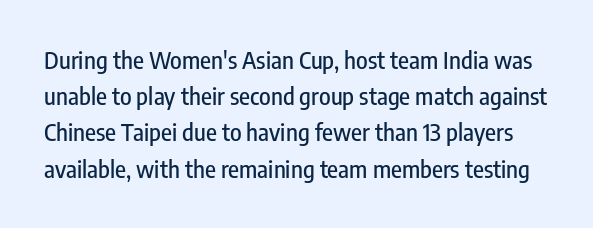
Q: Is the text italic (slanted)? A: No, it is upright.
Q: Is the text underlined? A: No.
Q: Is the spacing between letters normal or unusually wide? A: Normal.
Q: Is the spacing between lines tight, normal or loose? A: Normal.
